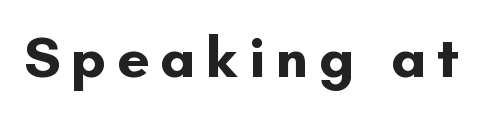
The image shows 57 px bold sans-serif type, upright; set not underlined; low stroke contrast and a small x-height.
